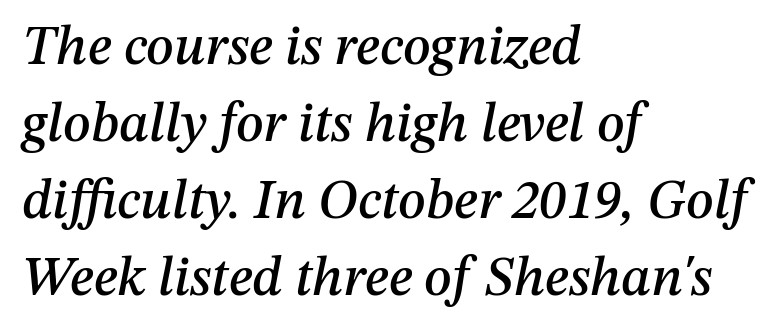
Left-aligned paragraph, ragged on the right. The line-height multiplier appears to be the usual default. Spacing verdict: proportional, widths tailored to each character. You could call the tracking neutral — neither tight nor loose. Observe the lean: these are italic letterforms. Descenders are the only things crossing below the line.
